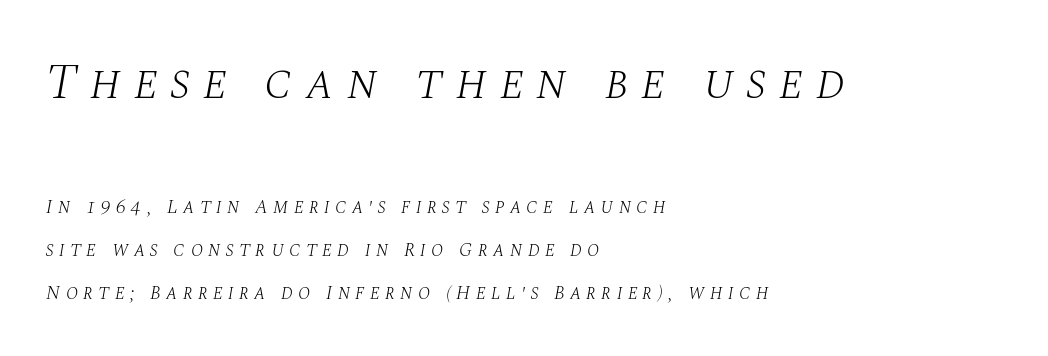
{"serif": "yes", "italic": "yes", "lean": "right", "slant_degrees": 10, "bold": "no", "weight": "light", "width": "normal", "stroke_contrast": "medium", "x_height": "large", "monospaced": "no", "underline": "no", "align": "left", "line_spacing": "loose", "line_spacing_ratio": 2.16, "letter_spacing": "wide", "letter_spacing_em": 0.26, "larger_block": "first", "size_ratio": 2.45, "glyph_px": 49}
